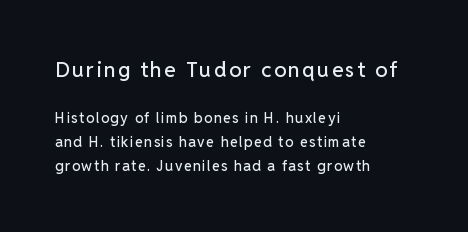
{"italic": "no", "underline": "no", "align": "left", "line_spacing_ratio": 1.72, "larger_block": "first", "size_ratio": 1.5, "glyph_px": 21}
